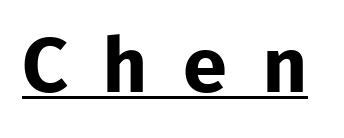
The image shows 75 px bold sans-serif type, upright, monospaced; set unusually wide letter spacing (+0.45 em), underlined; low stroke contrast and a medium x-height.
